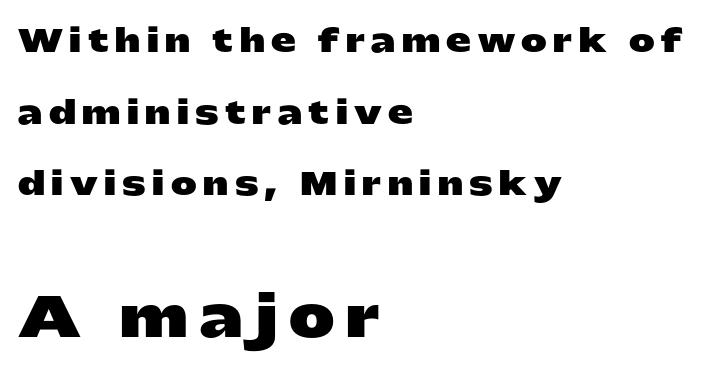
No word sits above an underline. The gaps between neighbouring characters are conspicuously large. Typesetter's note — lower block bumped up in size, upper block left smaller. Typographic density is high because the face is bold. What's the leading like? Stretched, with rows far apart.
